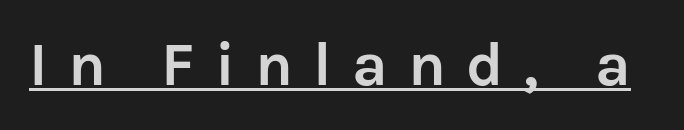
{"serif": "no", "italic": "no", "bold": "yes", "weight": "semibold", "width": "normal", "stroke_contrast": "low", "x_height": "medium", "monospaced": "no", "underline": "yes", "letter_spacing": "wide", "letter_spacing_em": 0.33, "glyph_px": 61}
